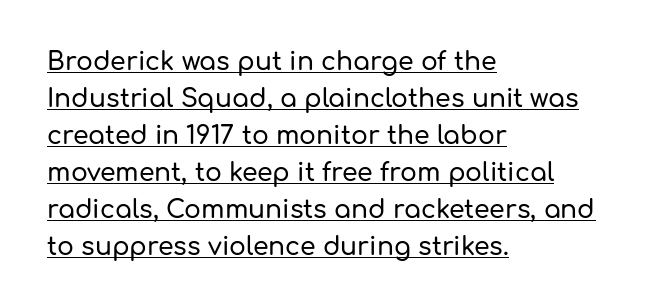
This is underlined copy, the kind a proofreader might mark for attention. Vertical spacing — default. Characters follow at the spacing the type designer built in. Nope, not italic — everything's standing straight.
